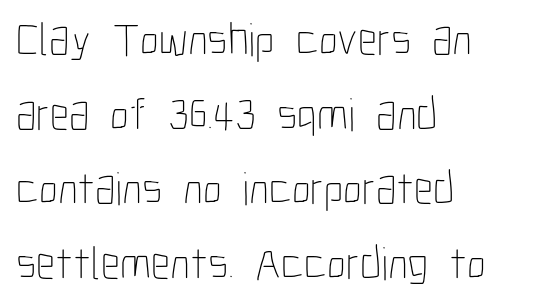
{"italic": "no", "bold": "no", "weight": "thin", "width": "condensed", "stroke_contrast": "low", "x_height": "medium", "monospaced": "no", "underline": "no", "align": "left", "line_spacing": "normal", "line_spacing_ratio": 1.59, "letter_spacing": "normal", "letter_spacing_em": 0.0, "glyph_px": 47}
